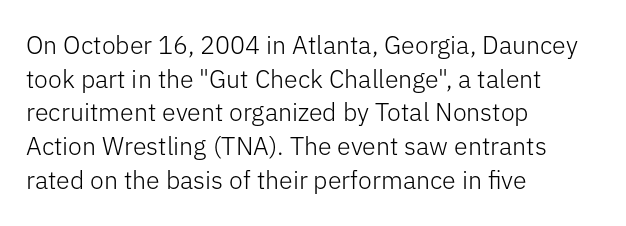
Q: Is the text bold? A: No.
Q: Is the text italic (slanted)? A: No, it is upright.
Q: Is the text underlined? A: No.
Q: How is the paragraph aligned? A: Left-aligned.
Q: Is the spacing between letters normal or unusually wide? A: Normal.
Q: Is the spacing between lines tight, normal or loose? A: Normal.
